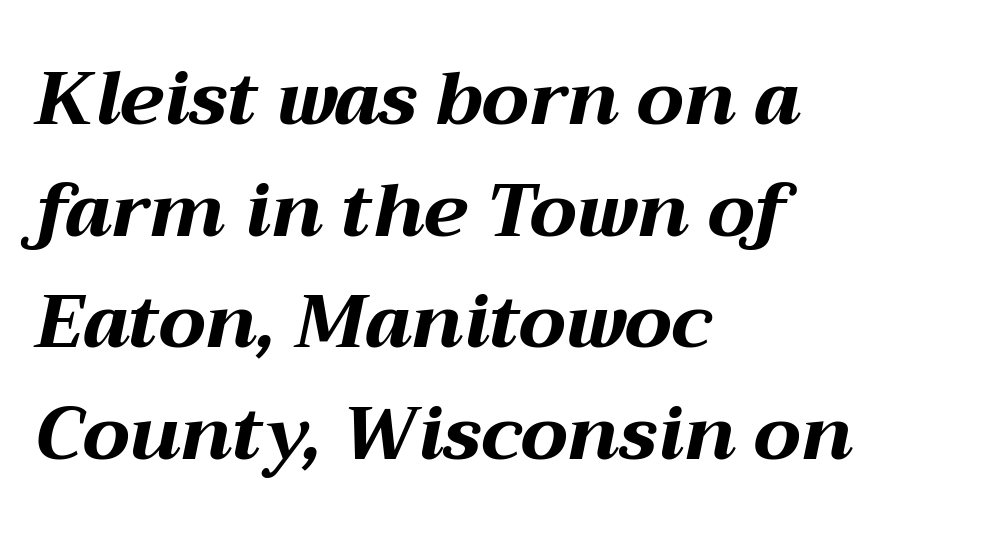
You'd pick this weight for a headline — it's a proper bold. Character widths vary here, with narrow letters taking less room than wide ones. Vertical spacing — default. Typeset ragged right — the left edge is the straight one. Decoration check: the copy has no underline. The font's italic variant was chosen for this text.
